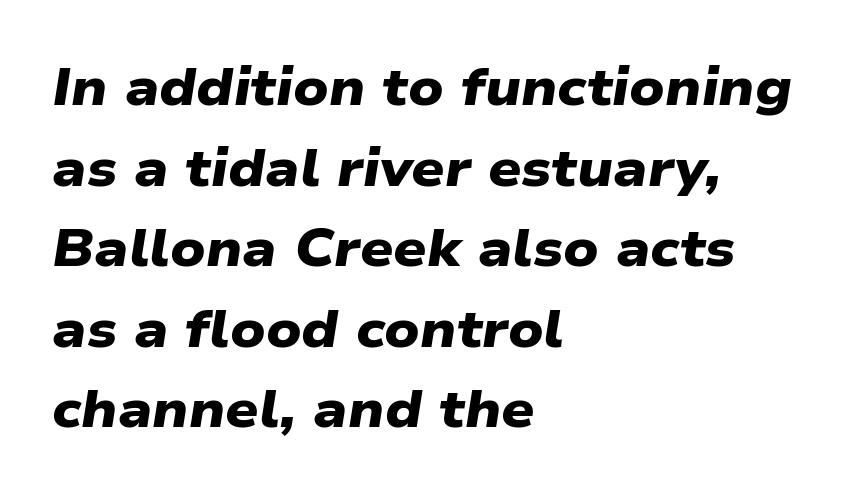
The image shows 52 px heavy, wide sans-serif type; set left-aligned, normal line spacing (1.55x), normal letter spacing, not underlined; low stroke contrast and a medium x-height.
